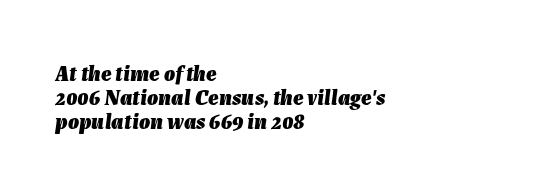
{"italic": "yes", "lean": "right", "slant_degrees": 7, "bold": "yes", "underline": "no", "align": "left", "line_spacing": "tight", "line_spacing_ratio": 1.09, "letter_spacing": "normal", "letter_spacing_em": 0.0, "glyph_px": 22}
